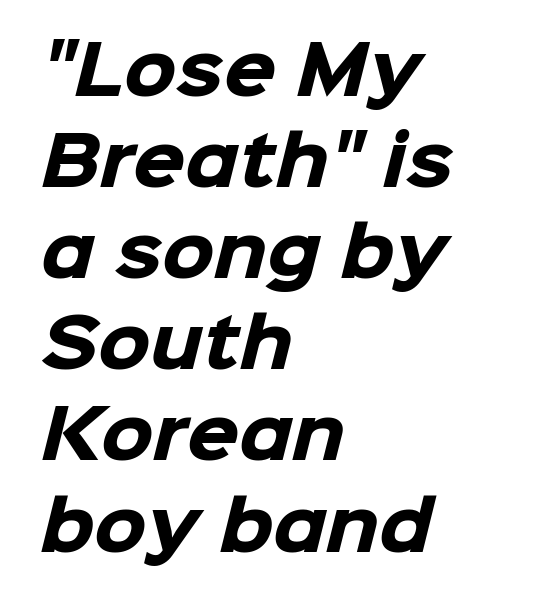
{"serif": "no", "bold": "yes", "weight": "heavy", "width": "normal", "stroke_contrast": "low", "x_height": "medium", "monospaced": "no", "underline": "no", "align": "left", "line_spacing": "normal", "line_spacing_ratio": 1.36, "letter_spacing": "normal", "letter_spacing_em": 0.0, "glyph_px": 67}
